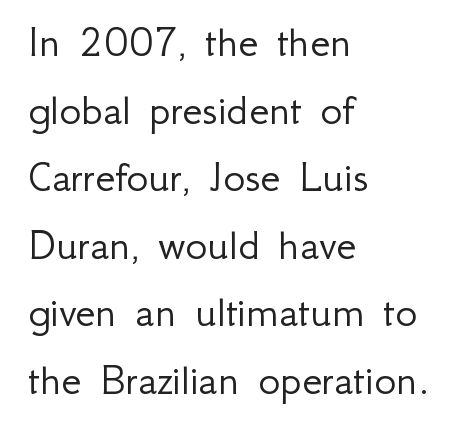
The image shows 46 px light sans-serif type, upright; set left-aligned, normal line spacing (1.47x), normal letter spacing, not underlined; low stroke contrast and a small x-height.
